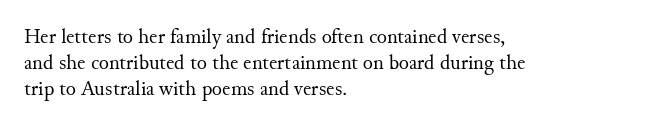
Does extra space separate the letters? No, they use regular spacing. Layout note: lines flush left. The area under the type is left untouched. This reads as an unemphasized weight, regular at the heaviest. This is roman type, the default non-slanted kind. Vertical spacing — default.
